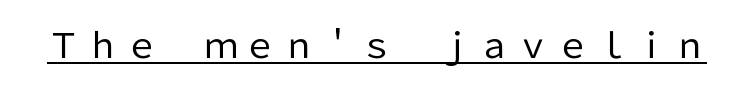
Q: Is the text bold? A: No.
Q: Is the text italic (slanted)? A: No, it is upright.
Q: Is the typeface a serif or a sans-serif typeface? A: Sans-serif.
Q: Is the text underlined? A: Yes.
Q: Width (condensed, normal, or wide)? A: Normal.
Q: Stroke contrast? A: Low.
Q: x-height? A: Medium.
Q: Monospaced? A: No.
